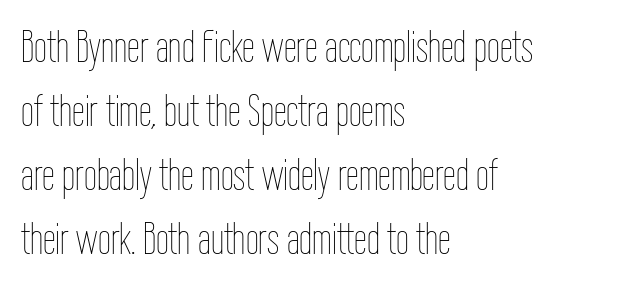
{"italic": "no", "bold": "no", "weight": "thin", "width": "condensed", "stroke_contrast": "low", "x_height": "medium", "monospaced": "no", "underline": "no", "align": "left", "line_spacing": "normal", "line_spacing_ratio": 1.39, "letter_spacing": "normal", "letter_spacing_em": 0.0, "glyph_px": 46}
